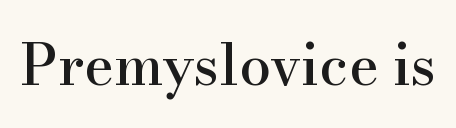
This sample uses a serif face. The words here are not underlined. Character widths vary here, with narrow letters taking less room than wide ones. In terms of letterspacing, this is plain default setting.
